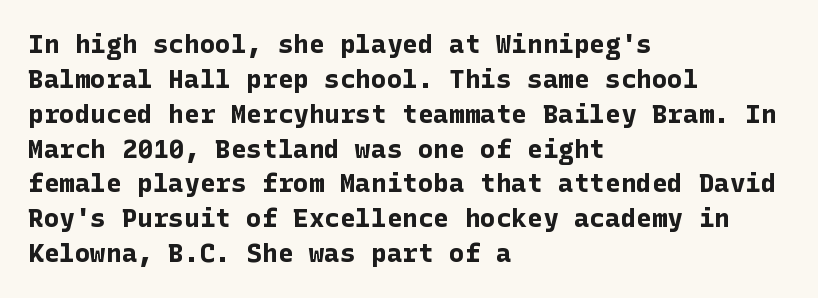
The baseline area is clear. The lines in this sample share a left origin and differ only in where they stop. The type is set solid horizontally, with unmodified tracking. Compared with typical paragraphs, the rows here are spaced about the same. Thick stems and heavy bowls — unmistakably bold. Ascenders rise straight up at ninety degrees.
